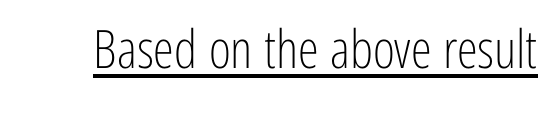
Does the lettering tilt? It doesn't — this is upright. The rendering shows plain stroke endings on the letterforms — a sans-serif design. Each letter keeps its own natural width here, so spacing adapts to shape. The weight would be labelled regular, book, light, or lighter still. The passage shown has conventional tracking throughout.
